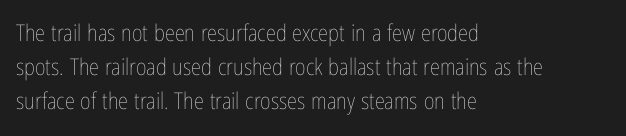
Q: Is the text bold? A: No.
Q: Is the text italic (slanted)? A: No, it is upright.
Q: Is the text underlined? A: No.
Q: How is the paragraph aligned? A: Left-aligned.
Q: Is the spacing between letters normal or unusually wide? A: Normal.
Q: Is the spacing between lines tight, normal or loose? A: Normal.
